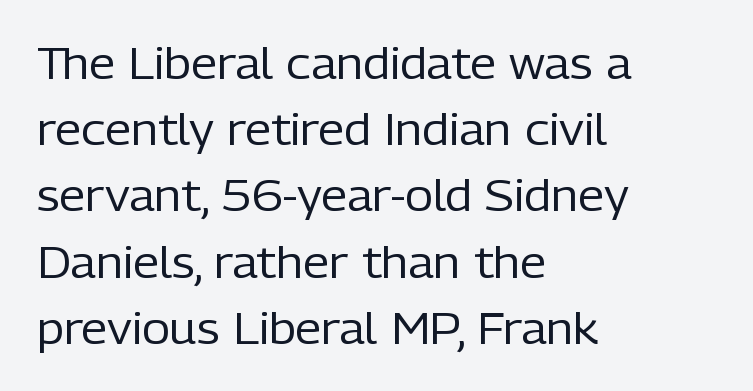
Varying glyph widths throughout — classic text-font behaviour. Short and long lines alike share a common starting point at left. Nope, not italic — everything's standing straight. Serifs: no, the terminals of the letterforms are clean. Vertically, the passage feels balanced, rows spaced as you'd expect. The area under the type is left untouched.
